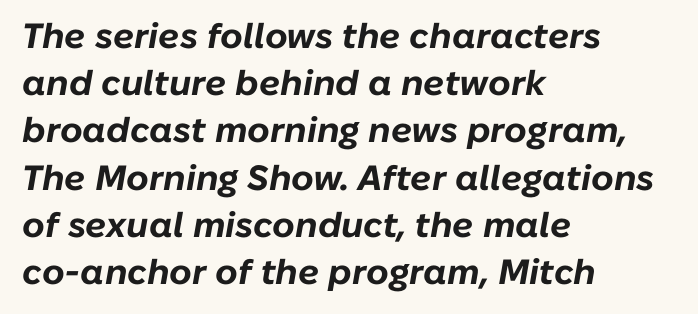
Q: Is the text bold? A: Yes.
Q: Is the text italic (slanted)? A: Yes, it leans right by about 10 degrees.
Q: Is the text underlined? A: No.
Q: How is the paragraph aligned? A: Left-aligned.
Q: Is the spacing between letters normal or unusually wide? A: Normal.
Q: Is the spacing between lines tight, normal or loose? A: Normal.
Q: Width (condensed, normal, or wide)? A: Normal.
Q: Stroke contrast? A: Low.
Q: x-height? A: Medium.
Q: Monospaced? A: No.
